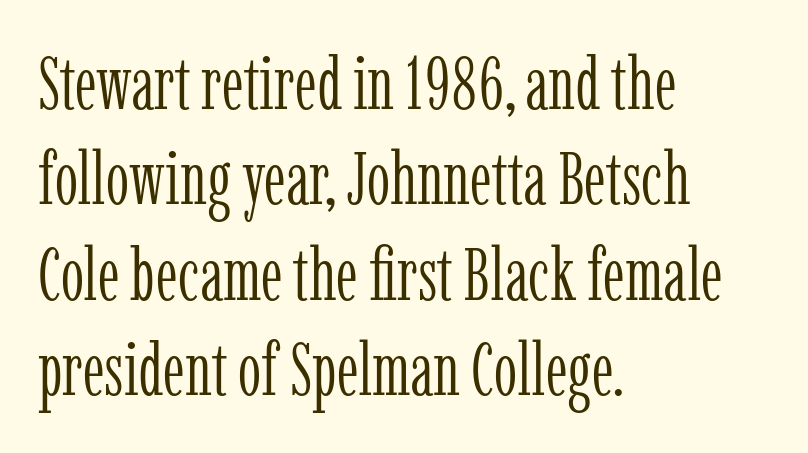
The image shows 74 px light, condensed serif type, upright; set left-aligned, normal line spacing (1.29x), normal letter spacing, not underlined; low stroke contrast and a medium x-height.
